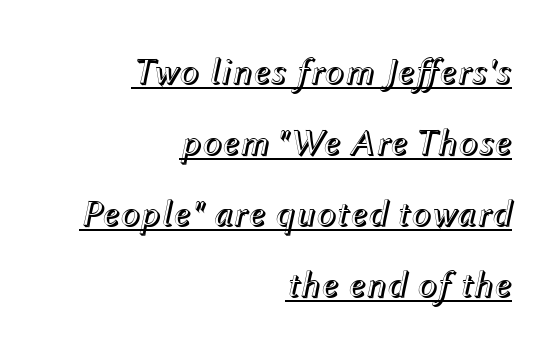
Q: Is the text italic (slanted)? A: Yes, it leans right by about 12 degrees.
Q: Is the text underlined? A: Yes.
Q: How is the paragraph aligned? A: Right-aligned.
Q: Is the spacing between letters normal or unusually wide? A: Normal.
Q: Is the spacing between lines tight, normal or loose? A: Loose.
Q: Width (condensed, normal, or wide)? A: Normal.
Q: x-height? A: Medium.
Q: Monospaced? A: No.
